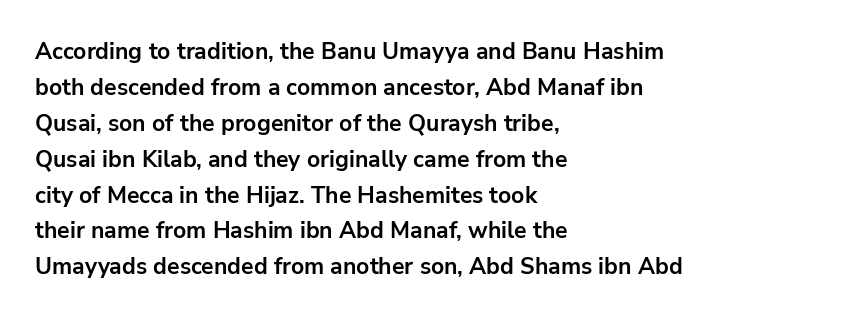
The line-height multiplier appears to be the usual default. Plain, unruled lines of type. The type is set solid horizontally, with unmodified tracking. Horizontal alignment here is leftward, the default for most running prose. Does the weight exceed regular? Yes, all the way to bold.
